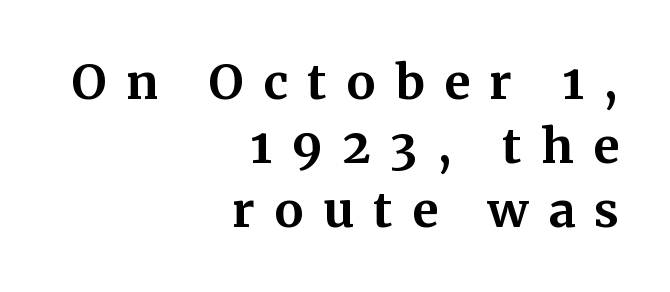
Q: Is the text bold? A: Yes.
Q: Is the text italic (slanted)? A: No, it is upright.
Q: Is the typeface a serif or a sans-serif typeface? A: Serif.
Q: Is the text underlined? A: No.
Q: How is the paragraph aligned? A: Right-aligned.
Q: Is the spacing between letters normal or unusually wide? A: Unusually wide.
Q: Is the spacing between lines tight, normal or loose? A: Normal.
Q: Width (condensed, normal, or wide)? A: Normal.
Q: Stroke contrast? A: Medium.
Q: x-height? A: Medium.
Q: Monospaced? A: No.
